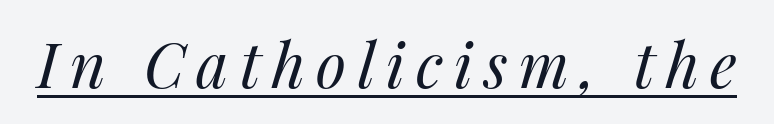
Q: Is the text bold? A: No.
Q: Is the text italic (slanted)? A: Yes, it leans right by about 14 degrees.
Q: Is the text underlined? A: Yes.
Q: Width (condensed, normal, or wide)? A: Normal.
Q: Stroke contrast? A: Medium.
Q: x-height? A: Medium.
Q: Monospaced? A: No.
